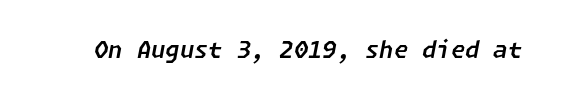
Notice how the stems are inclined rather than vertical — that's the hallmark of italics. Rule under the text: the space is simply empty. Caption: standard tracking, unaltered.
